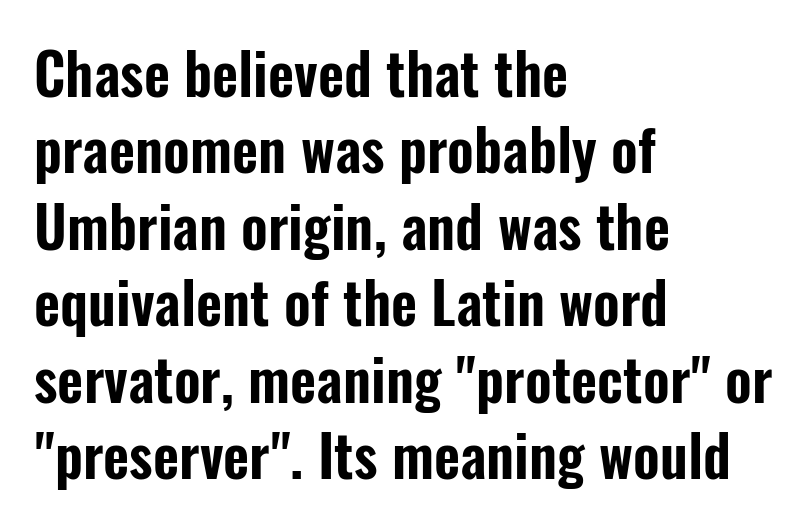
To sum up the face: it is a sans, with no serifs. Tracking here is standard; glyphs follow each other at the usual distance. Only glyphs here, with clear space below each row. This sample uses an upright cut, with every glyph sitting square on the baseline.
